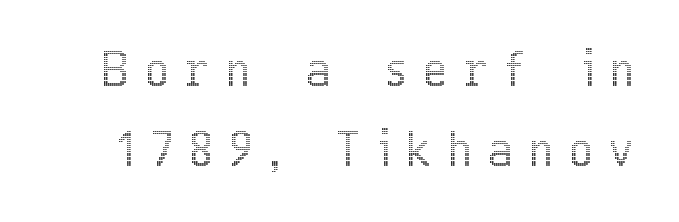
Q: Is the text italic (slanted)? A: No, it is upright.
Q: Is the text underlined? A: No.
Q: Is the spacing between letters normal or unusually wide? A: Unusually wide.
Q: Width (condensed, normal, or wide)? A: Condensed.
Q: x-height? A: Medium.
Q: Monospaced? A: No.
